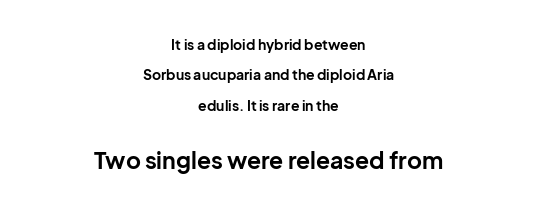
{"italic": "no", "bold": "yes", "underline": "no", "align": "center", "line_spacing": "loose", "line_spacing_ratio": 2.17, "letter_spacing": "normal", "letter_spacing_em": 0.0, "larger_block": "second", "size_ratio": 1.64, "glyph_px": 23}
